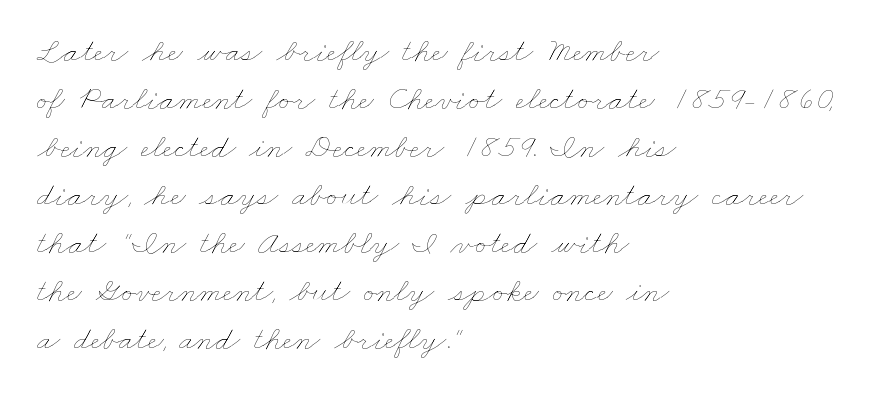
The image shows 34 px thin, wide type; set left-aligned, normal line spacing (1.41x), normal letter spacing, not underlined; low stroke contrast and a small x-height.
